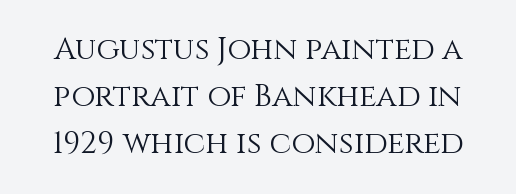
Bare-footed words on every line. The passage shown is typed in a proportional face where columns would drift. If you measured baseline to baseline, you'd find a middling distance. Tracking value appears to be zero — textbook default spacing.
